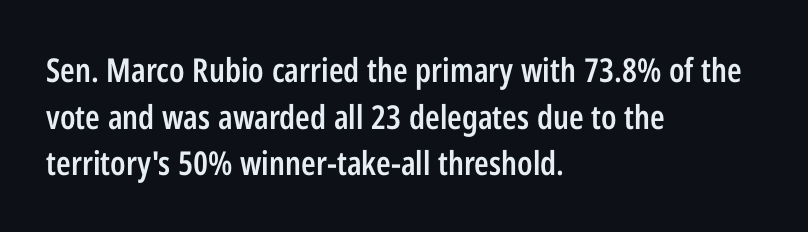
{"serif": "no", "italic": "no", "bold": "semi", "weight": "semibold", "width": "condensed", "stroke_contrast": "low", "x_height": "medium", "monospaced": "no", "underline": "no", "align": "left", "line_spacing": "normal", "line_spacing_ratio": 1.41, "letter_spacing": "normal", "letter_spacing_em": 0.0, "glyph_px": 33}
